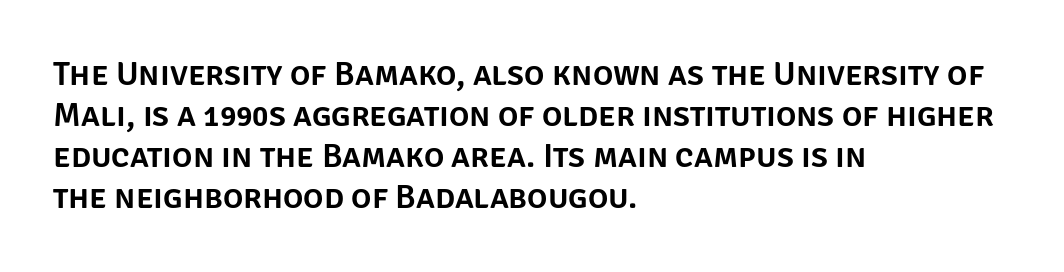
The image shows 34 px sans-serif type, upright; set left-aligned, line spacing 1.21x, normal letter spacing, not underlined; low stroke contrast and a large x-height.
